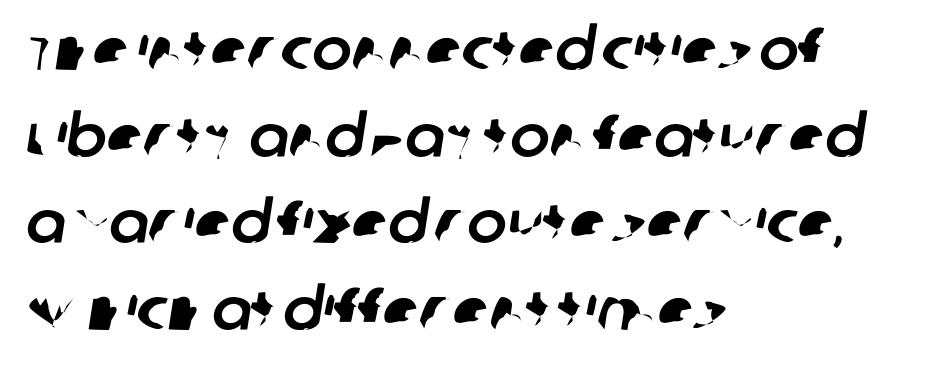
{"serif": "no", "width": "normal", "stroke_contrast": "low", "x_height": "large", "monospaced": "no", "underline": "no", "align": "left", "line_spacing": "normal", "line_spacing_ratio": 1.47, "letter_spacing": "normal", "letter_spacing_em": 0.0, "glyph_px": 59}
